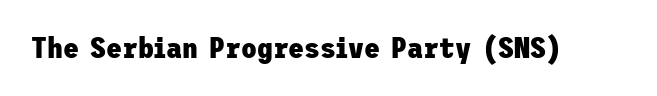
Q: Is the text bold? A: Yes.
Q: Is the text italic (slanted)? A: No, it is upright.
Q: Is the typeface a serif or a sans-serif typeface? A: Sans-serif.
Q: Is the text underlined? A: No.
Q: Is the spacing between letters normal or unusually wide? A: Normal.
Q: Width (condensed, normal, or wide)? A: Normal.
Q: Stroke contrast? A: Low.
Q: x-height? A: Medium.
